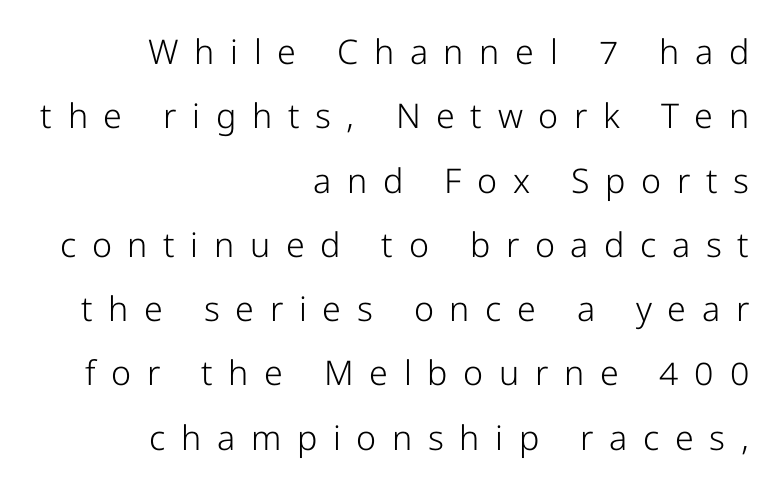
{"serif": "no", "italic": "no", "bold": "no", "weight": "light", "width": "normal", "stroke_contrast": "low", "x_height": "medium", "monospaced": "no", "underline": "no", "align": "right", "line_spacing_ratio": 1.89, "letter_spacing": "wide", "letter_spacing_em": 0.46, "glyph_px": 34}
